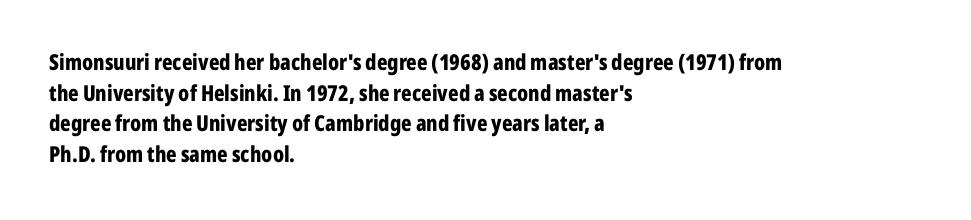
{"italic": "no", "bold": "yes", "underline": "no", "align": "left", "line_spacing": "normal", "line_spacing_ratio": 1.39, "letter_spacing": "normal", "letter_spacing_em": 0.0, "glyph_px": 22}
